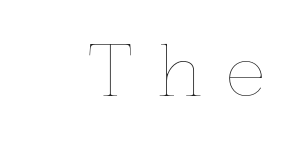
{"italic": "no", "bold": "no", "weight": "thin", "width": "normal", "stroke_contrast": "low", "x_height": "medium", "monospaced": "no", "underline": "no", "align": "right", "letter_spacing": "wide", "letter_spacing_em": 0.37, "glyph_px": 68}
